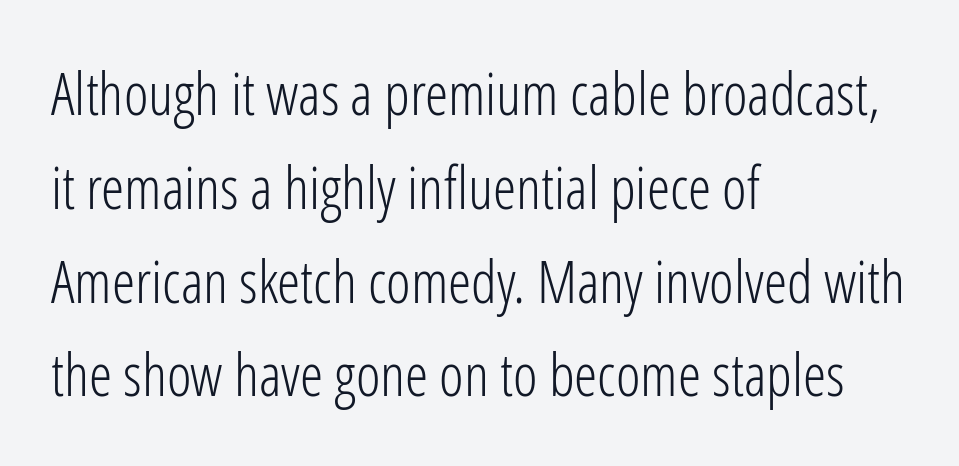
Stroke terminals: plain, sans-serif. Left-aligned paragraph, ragged on the right. Baseline-to-baseline distance is the conventional proportion of letter height. This sample has the flowing, uneven cadence of proportional lettering.
